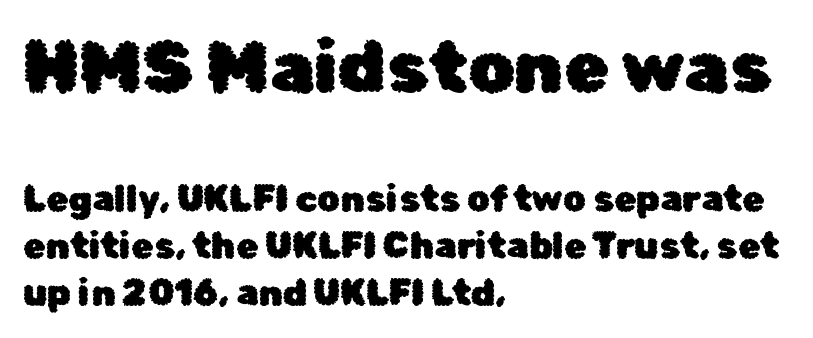
When letters stand straight like this, we call the style roman or upright. The glyphs in this specimen are sans serif. Students, note that the glyphs here touch the page at normal intervals. Letters rest on an invisible, unmarked baseline. Proportional: the letters do not fall into vertical columns. The designer gave the opening block more size than the closing block.
